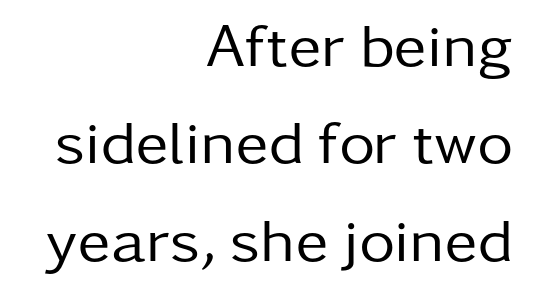
{"serif": "no", "italic": "no", "bold": "no", "weight": "regular", "width": "normal", "stroke_contrast": "low", "x_height": "medium", "monospaced": "no", "underline": "no", "align": "right", "line_spacing": "normal", "line_spacing_ratio": 1.57, "letter_spacing": "normal", "letter_spacing_em": 0.0, "glyph_px": 62}
